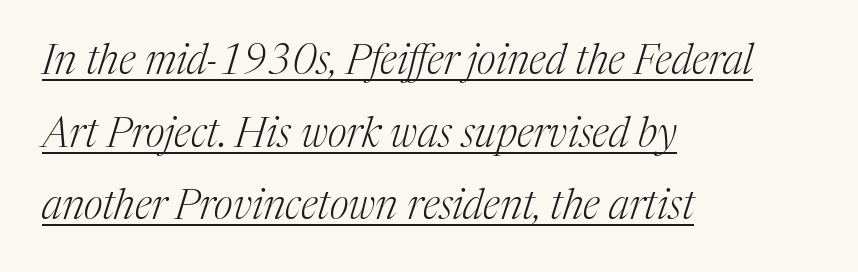
Looks like regular typesetting: each glyph gets only the width it needs. Nothing unusual about the tracking: characters are spaced as the font intends. The glyphs are accompanied by a horizontal stroke just below them. On a weight scale, this lands at 450 or below.
